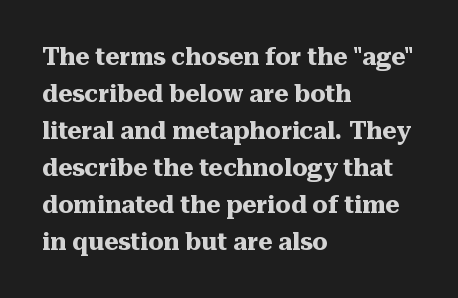
{"italic": "no", "bold": "yes", "underline": "no", "align": "left", "line_spacing": "normal", "line_spacing_ratio": 1.54, "letter_spacing": "normal", "letter_spacing_em": 0.0, "glyph_px": 24}
